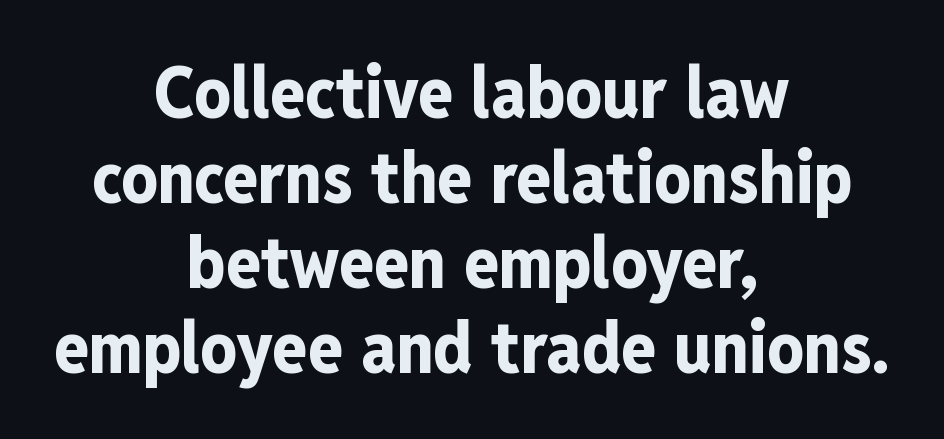
The image shows 72 px bold, condensed sans-serif type, upright; set centered, line spacing 1.18x, normal letter spacing, not underlined; low stroke contrast and a medium x-height.
